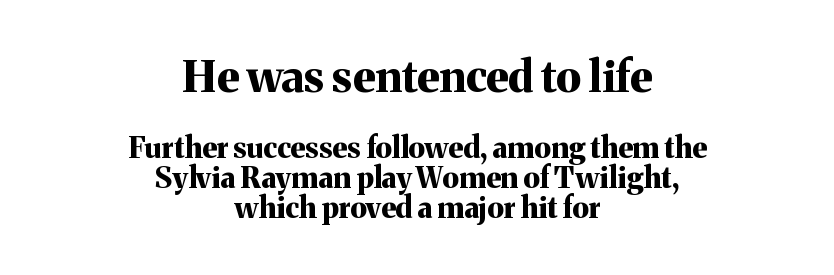
Q: Is the text bold? A: Yes.
Q: Is the text italic (slanted)? A: No, it is upright.
Q: Is the typeface a serif or a sans-serif typeface? A: Serif.
Q: Is the text underlined? A: No.
Q: How is the paragraph aligned? A: Centered.
Q: Is the spacing between letters normal or unusually wide? A: Normal.
Q: Is the spacing between lines tight, normal or loose? A: Tight.
Q: Which block of text is set in a larger size, the first (top) or the second (bottom)? A: The first (top) one.
Q: Width (condensed, normal, or wide)? A: Normal.
Q: Stroke contrast? A: Medium.
Q: x-height? A: Medium.
Q: Monospaced? A: No.
